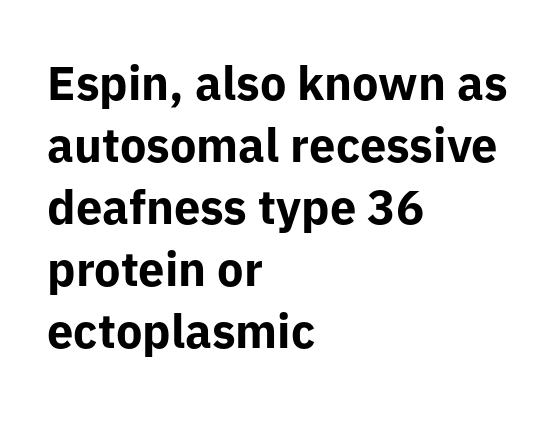
The image shows 47 px bold sans-serif type, upright; set left-aligned, normal line spacing (1.32x), normal letter spacing, not underlined; low stroke contrast and a medium x-height.
